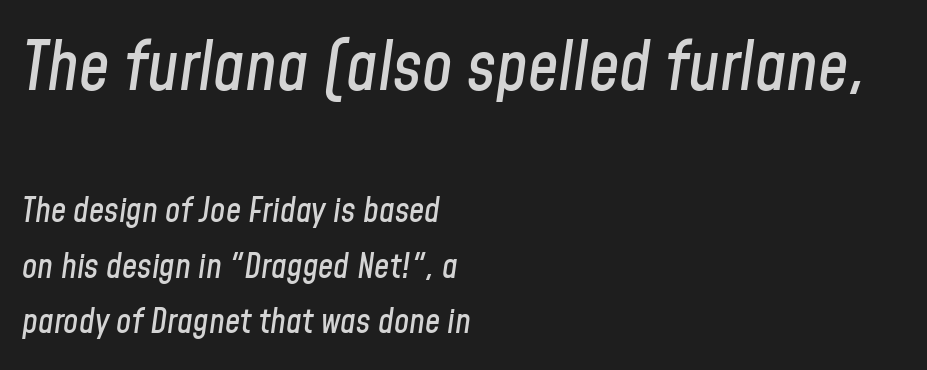
{"italic": "yes", "lean": "right", "slant_degrees": 8, "width": "condensed", "stroke_contrast": "low", "x_height": "medium", "monospaced": "no", "underline": "no", "align": "left", "line_spacing": "normal", "line_spacing_ratio": 1.64, "letter_spacing": "normal", "letter_spacing_em": 0.0, "larger_block": "first", "size_ratio": 2.0, "glyph_px": 68}
